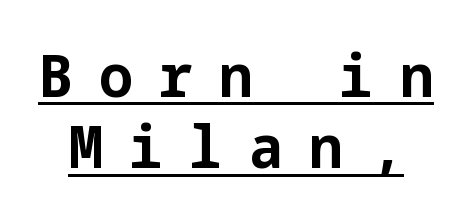
Q: Is the text bold? A: Yes.
Q: Is the text italic (slanted)? A: No, it is upright.
Q: Is the typeface a serif or a sans-serif typeface? A: Sans-serif.
Q: Is the text underlined? A: Yes.
Q: Is the spacing between letters normal or unusually wide? A: Unusually wide.
Q: Width (condensed, normal, or wide)? A: Normal.
Q: Stroke contrast? A: Low.
Q: x-height? A: Medium.
